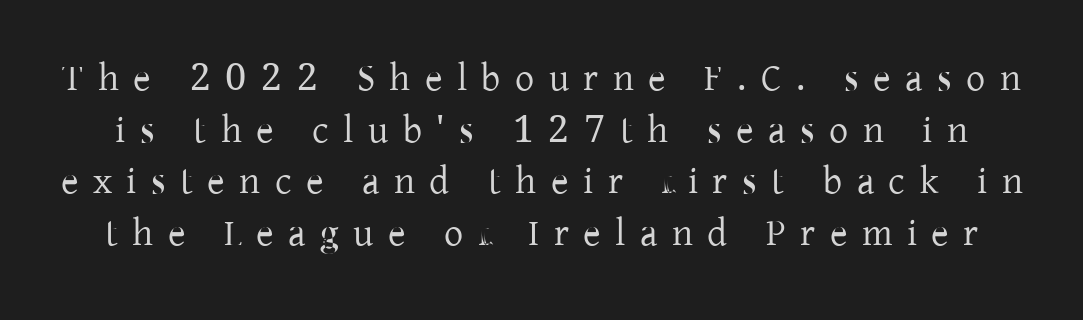
Q: Is the text bold? A: No.
Q: Is the text italic (slanted)? A: No, it is upright.
Q: Is the typeface a serif or a sans-serif typeface? A: Serif.
Q: Is the text underlined? A: No.
Q: Is the spacing between letters normal or unusually wide? A: Unusually wide.
Q: Is the spacing between lines tight, normal or loose? A: Normal.
Q: Width (condensed, normal, or wide)? A: Normal.
Q: Stroke contrast? A: Low.
Q: x-height? A: Medium.
Q: Monospaced? A: No.
